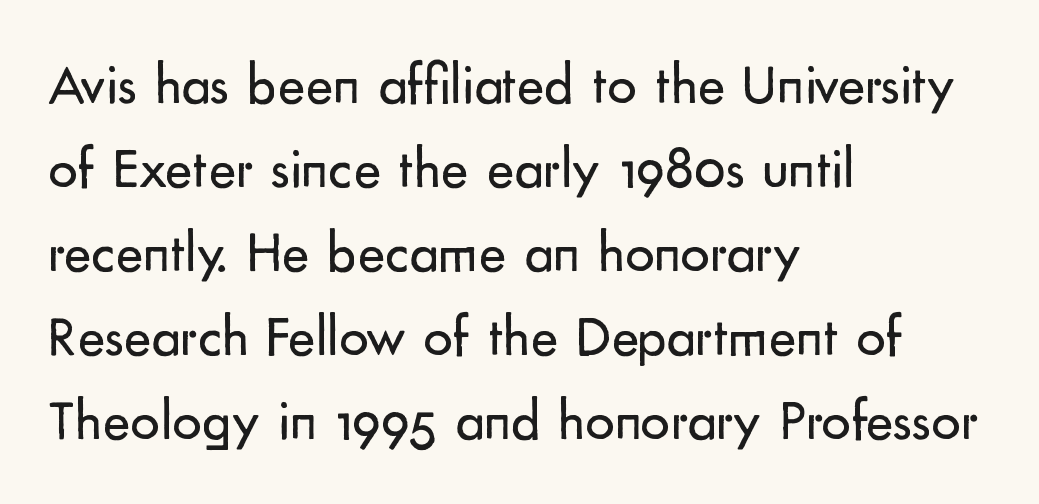
Reading down the column, the eye jumps a familiar distance to each next line. Note the varied advance widths — an 'i' is clearly narrower than an 'm'. Underlining? Definitely not there. The rag falls on the right side of this text block. This sample uses a sans-serif face.
